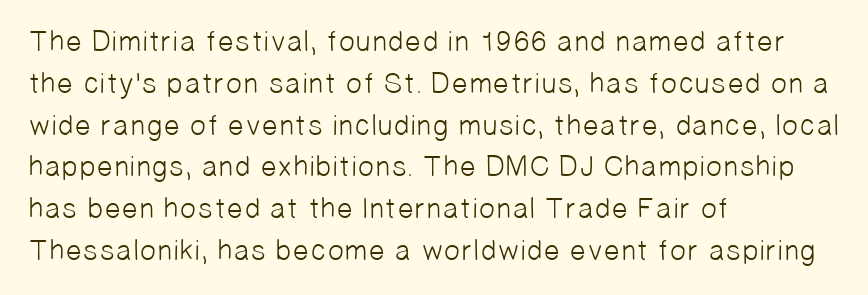
{"serif": "no", "bold": "no", "weight": "light", "width": "normal", "stroke_contrast": "low", "x_height": "medium", "monospaced": "no", "underline": "no", "align": "left", "line_spacing": "normal", "line_spacing_ratio": 1.44, "letter_spacing": "normal", "letter_spacing_em": 0.0, "glyph_px": 29}
